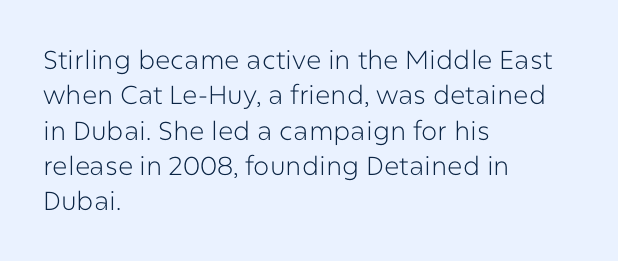
The image shows 26 px text type, upright; set left-aligned, normal line spacing (1.36x), normal letter spacing, not underlined.
